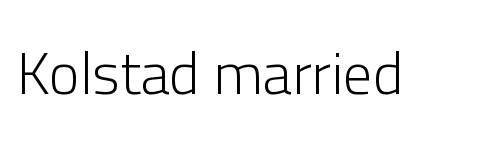
A sans-serif font was chosen for this passage. You could not count columns in this text — the font is proportionally spaced. The words here are not underlined. Tracking value appears to be zero — textbook default spacing. The lettering holds an erect, upright posture throughout. The passage shown is not bold in any degree.
